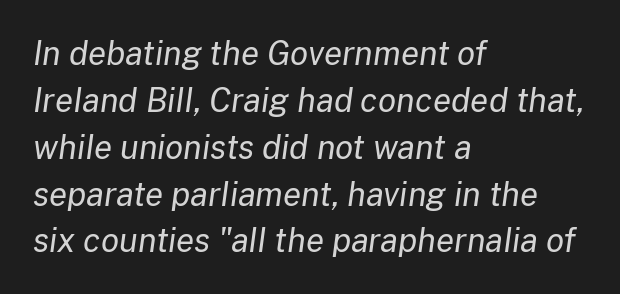
The image shows 33 px regular-weight type, italic (leaning right); set left-aligned, normal line spacing (1.42x), normal letter spacing, not underlined; low stroke contrast and a medium x-height.
